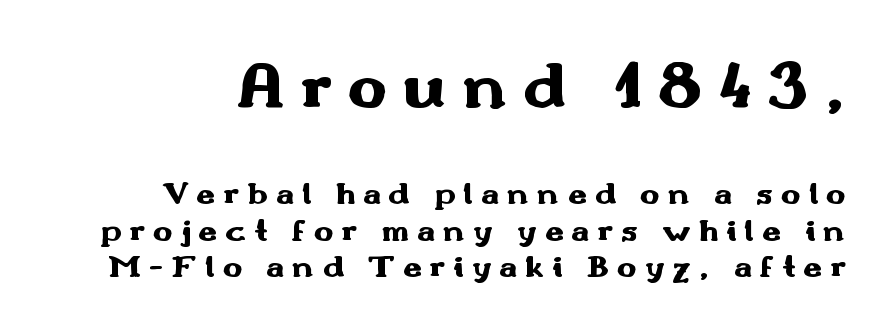
Q: Is the text bold? A: Yes.
Q: Is the text italic (slanted)? A: No, it is upright.
Q: Is the typeface a serif or a sans-serif typeface? A: Sans-serif.
Q: Is the text underlined? A: No.
Q: Is the spacing between letters normal or unusually wide? A: Unusually wide.
Q: Is the spacing between lines tight, normal or loose? A: Tight.
Q: Which block of text is set in a larger size, the first (top) or the second (bottom)? A: The first (top) one.
Q: Width (condensed, normal, or wide)? A: Wide.
Q: Stroke contrast? A: Medium.
Q: x-height? A: Small.
Q: Monospaced? A: No.
